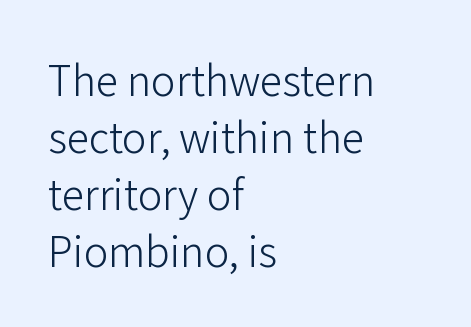
Q: Is the text bold? A: No.
Q: Is the text italic (slanted)? A: No, it is upright.
Q: Is the typeface a serif or a sans-serif typeface? A: Sans-serif.
Q: Is the text underlined? A: No.
Q: How is the paragraph aligned? A: Left-aligned.
Q: Is the spacing between letters normal or unusually wide? A: Normal.
Q: Is the spacing between lines tight, normal or loose? A: Normal.
Q: Width (condensed, normal, or wide)? A: Normal.
Q: Stroke contrast? A: Low.
Q: x-height? A: Medium.
Q: Monospaced? A: No.
